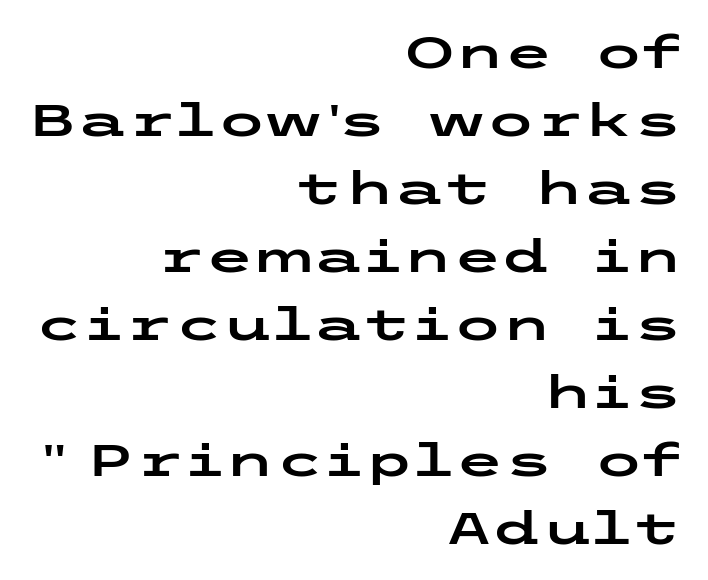
The image shows 45 px wide sans-serif type, upright; set right-aligned, normal line spacing (1.51x), normal letter spacing, not underlined; low stroke contrast and a medium x-height.
